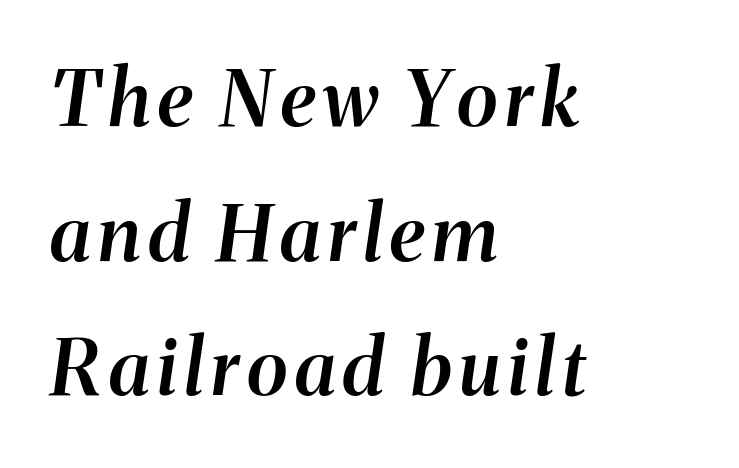
Q: Is the text bold? A: Semi-bold.
Q: Is the text italic (slanted)? A: Yes, it leans right by about 8 degrees.
Q: Is the text underlined? A: No.
Q: How is the paragraph aligned? A: Left-aligned.
Q: Width (condensed, normal, or wide)? A: Normal.
Q: Stroke contrast? A: Medium.
Q: x-height? A: Medium.
Q: Monospaced? A: No.
